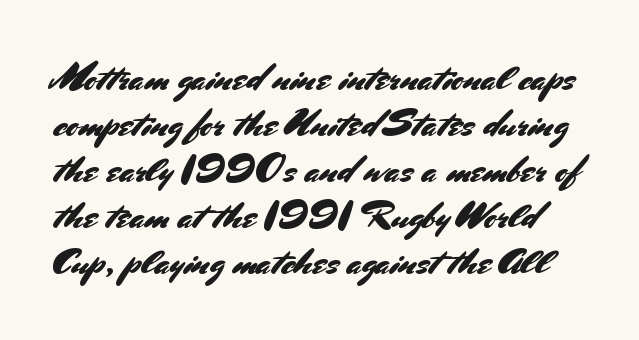
Q: Is the text italic (slanted)? A: Yes.
Q: Is the typeface a serif or a sans-serif typeface? A: Sans-serif.
Q: Is the text underlined? A: No.
Q: Is the spacing between letters normal or unusually wide? A: Normal.
Q: Width (condensed, normal, or wide)? A: Normal.
Q: Stroke contrast? A: Medium.
Q: x-height? A: Small.
Q: Monospaced? A: No.
